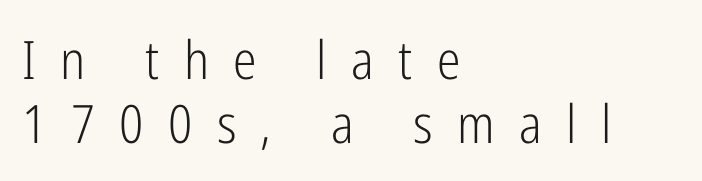
Q: Is the text bold? A: No.
Q: Is the text italic (slanted)? A: No, it is upright.
Q: Is the typeface a serif or a sans-serif typeface? A: Sans-serif.
Q: Is the text underlined? A: No.
Q: How is the paragraph aligned? A: Left-aligned.
Q: Is the spacing between letters normal or unusually wide? A: Unusually wide.
Q: Width (condensed, normal, or wide)? A: Condensed.
Q: Stroke contrast? A: Low.
Q: x-height? A: Medium.
Q: Monospaced? A: No.
